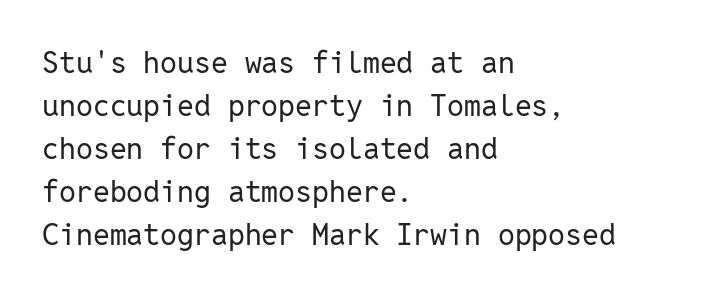
{"serif": "no", "italic": "no", "bold": "no", "weight": "regular", "width": "normal", "stroke_contrast": "low", "x_height": "medium", "monospaced": "yes", "underline": "no", "align": "left", "line_spacing": "normal", "line_spacing_ratio": 1.43, "letter_spacing": "normal", "letter_spacing_em": 0.0, "glyph_px": 30}
